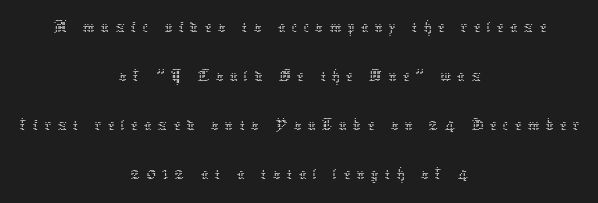
The image shows 37 px thin type, upright; set centered, normal line spacing (1.32x), not underlined; low stroke contrast and a medium x-height.
